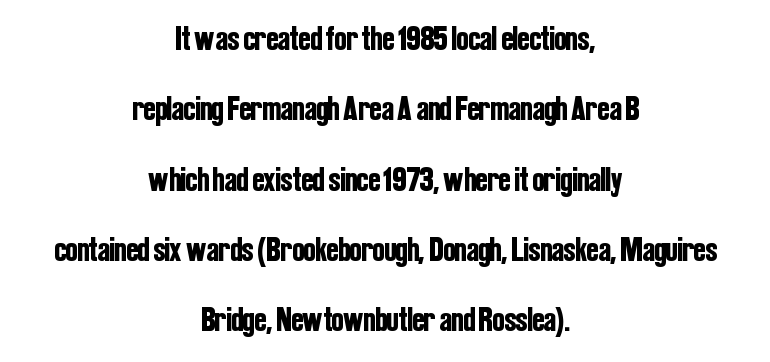
If you folded the block vertically in half, each line would mirror itself in length. The lettering holds an erect, upright posture throughout. The glyphs are unaccompanied by any horizontal stroke below them. The letters advance in unequal steps, a hallmark of proportional type. Quick note: interline space is abundant.
